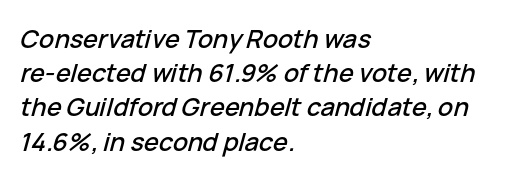
Anything drawn beneath the words? Only blank space. Posture: slanted. Each word holds together tightly as a unit, with standard inter-letter gaps. Compared with a centered layout, this one pins lines to the left instead. Whoever set this chose a conventional vertical rhythm.
